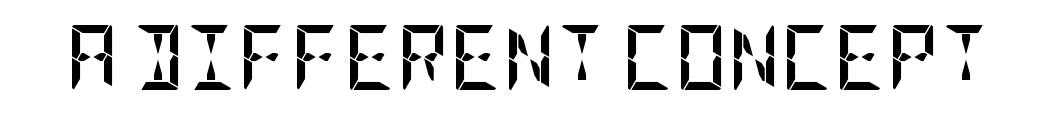
{"serif": "no", "italic": "no", "bold": "yes", "weight": "semibold", "width": "condensed", "stroke_contrast": "low", "x_height": "large", "underline": "no", "letter_spacing": "normal", "letter_spacing_em": 0.0, "glyph_px": 65}
